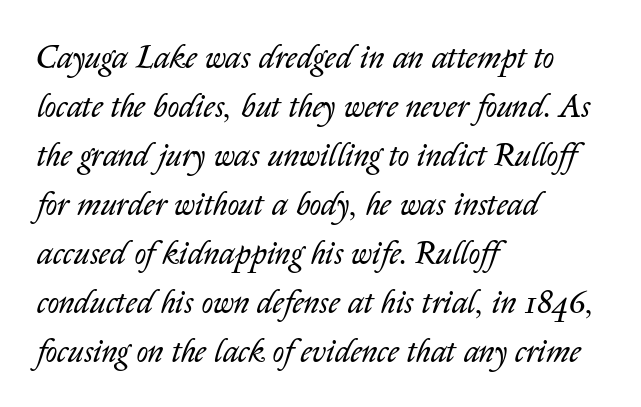
{"italic": "yes", "lean": "right", "slant_degrees": 14, "bold": "no", "weight": "regular", "width": "normal", "stroke_contrast": "low", "x_height": "medium", "monospaced": "no", "underline": "no", "align": "left", "line_spacing": "normal", "line_spacing_ratio": 1.53, "letter_spacing": "normal", "letter_spacing_em": 0.0, "glyph_px": 32}
